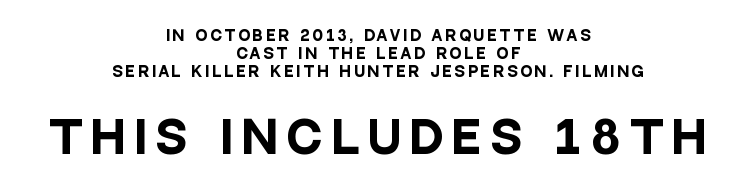
No feet cap the strokes, marking this as sans-serif type. Italic? Not at all — the glyphs are vertical. The space beneath each line is pristine and unruled. Where is the straight margin? There isn't one; the lines are centered.
